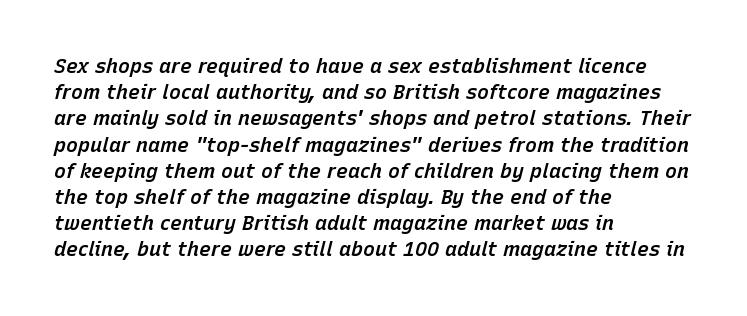
The image shows 20 px text type, italic (leaning right); set left-aligned, normal line spacing (1.31x), normal letter spacing, not underlined.
